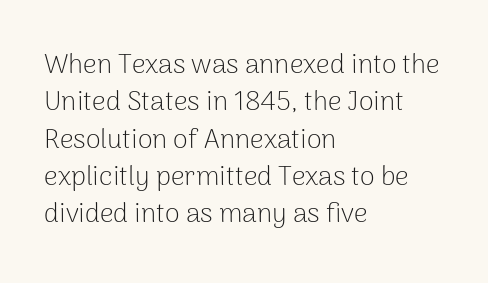
Q: Is the text bold? A: No.
Q: Is the text italic (slanted)? A: No, it is upright.
Q: Is the text underlined? A: No.
Q: How is the paragraph aligned? A: Left-aligned.
Q: Is the spacing between letters normal or unusually wide? A: Normal.
Q: Is the spacing between lines tight, normal or loose? A: Normal.
